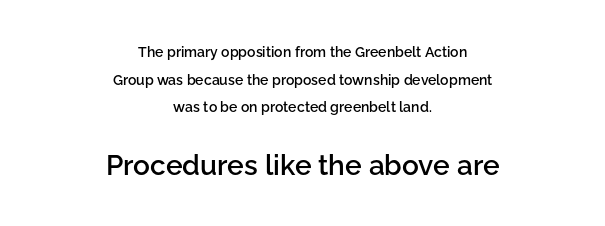
{"serif": "no", "italic": "no", "bold": "semi", "weight": "semibold", "width": "normal", "stroke_contrast": "low", "x_height": "medium", "monospaced": "no", "underline": "no", "align": "center", "line_spacing": "loose", "line_spacing_ratio": 1.97, "letter_spacing": "normal", "letter_spacing_em": 0.0, "larger_block": "second", "size_ratio": 2.0, "glyph_px": 28}
